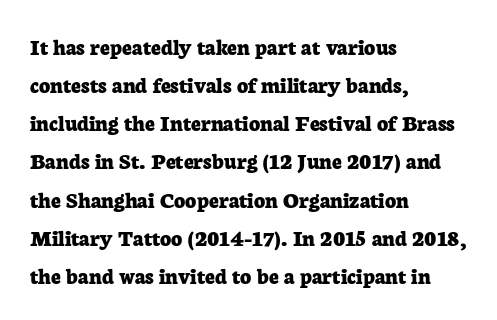
The image shows 24 px bold type, upright; set left-aligned, normal line spacing (1.59x), normal letter spacing, not underlined.
